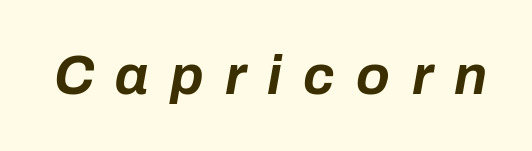
{"italic": "yes", "lean": "right", "slant_degrees": 10, "bold": "yes", "weight": "bold", "width": "normal", "stroke_contrast": "low", "x_height": "medium", "monospaced": "no", "underline": "no", "letter_spacing": "wide", "letter_spacing_em": 0.39, "glyph_px": 55}
